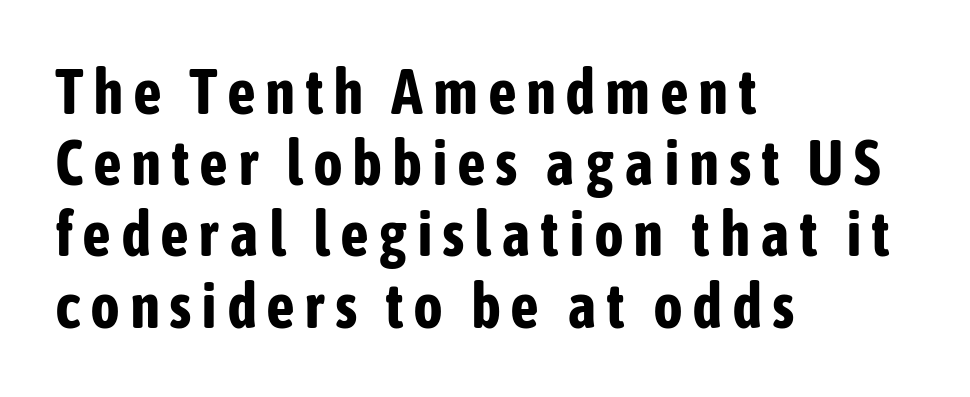
{"serif": "no", "italic": "no", "bold": "yes", "weight": "bold", "width": "condensed", "stroke_contrast": "low", "x_height": "medium", "monospaced": "no", "underline": "no", "align": "left", "line_spacing": "tight", "line_spacing_ratio": 1.13, "glyph_px": 63}
